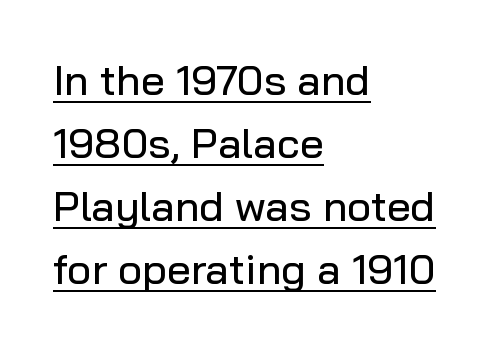
Q: Is the text italic (slanted)? A: No, it is upright.
Q: Is the typeface a serif or a sans-serif typeface? A: Sans-serif.
Q: Is the text underlined? A: Yes.
Q: How is the paragraph aligned? A: Left-aligned.
Q: Is the spacing between letters normal or unusually wide? A: Normal.
Q: Is the spacing between lines tight, normal or loose? A: Normal.
Q: Width (condensed, normal, or wide)? A: Normal.
Q: Stroke contrast? A: Low.
Q: x-height? A: Medium.
Q: Monospaced? A: No.
